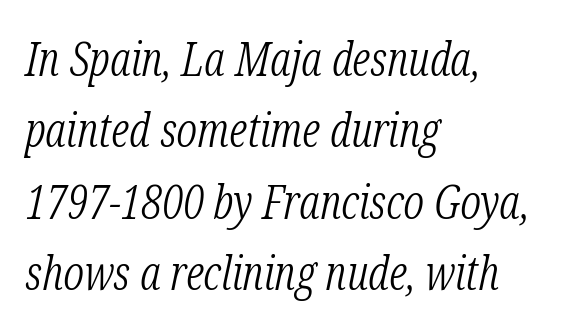
Descenders hang freely into open space. Baseline-to-baseline distance is the conventional proportion of letter height. A serif font was chosen for this passage. A typesetter would call this proportional, since set widths differ per character.
